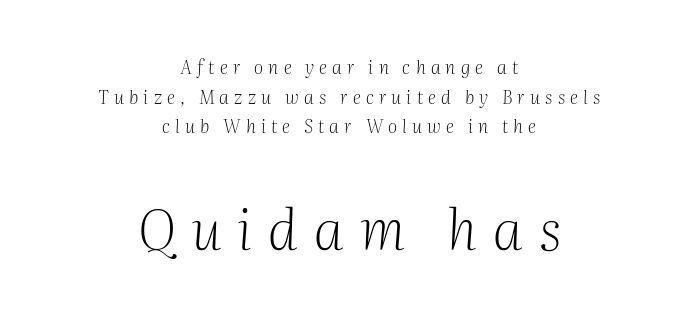
Q: Is the text bold? A: No.
Q: Is the text italic (slanted)? A: Yes, it leans right by about 2 degrees.
Q: Is the typeface a serif or a sans-serif typeface? A: Serif.
Q: Is the text underlined? A: No.
Q: How is the paragraph aligned? A: Centered.
Q: Is the spacing between letters normal or unusually wide? A: Unusually wide.
Q: Is the spacing between lines tight, normal or loose? A: Normal.
Q: Which block of text is set in a larger size, the first (top) or the second (bottom)? A: The second (bottom) one.
Q: Width (condensed, normal, or wide)? A: Normal.
Q: Stroke contrast? A: Medium.
Q: x-height? A: Medium.
Q: Monospaced? A: No.
